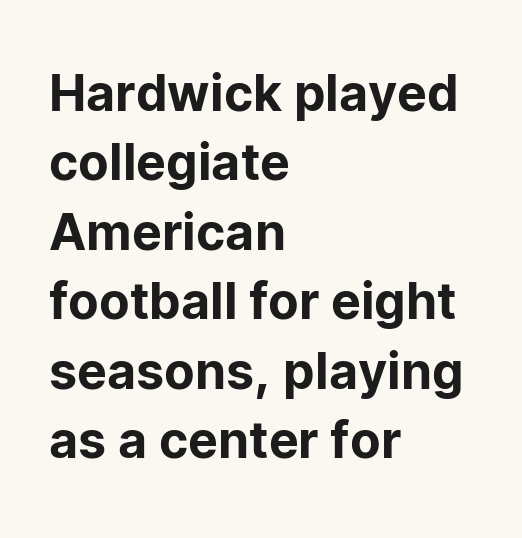
Each letter's strokes conclude bluntly, with no projecting serifs. Has an underline been added? It has not. Note the varied advance widths — an 'i' is clearly narrower than an 'm'. The designer left line spacing at the default. Which margin do the lines hug? The left one — the right edge is uneven. Notice how the stems are strictly vertical — no italics here.
